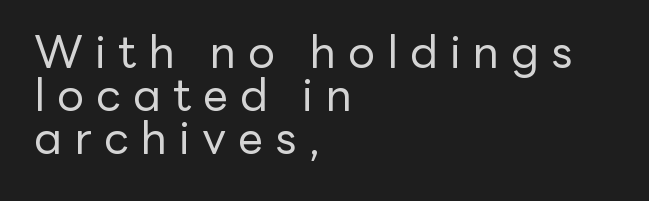
The image shows 45 px regular-weight sans-serif type, upright; set left-aligned, tight line spacing (0.96x), unusually wide letter spacing (+0.27 em), not underlined; low stroke contrast and a medium x-height.
